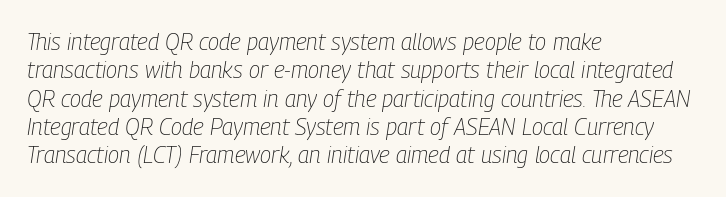
{"italic": "yes", "lean": "right", "slant_degrees": 9, "bold": "no", "underline": "no", "align": "left", "line_spacing_ratio": 1.23, "letter_spacing": "normal", "letter_spacing_em": 0.0, "glyph_px": 23}
